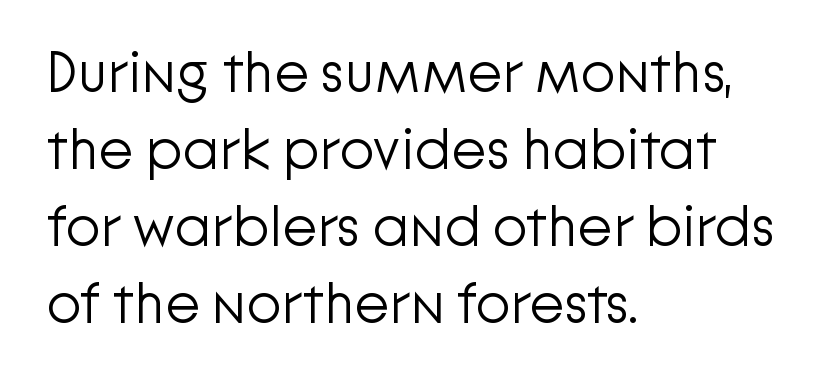
Serifs: no, the terminals of the letterforms are clean. The rendering uses natural spacing where letterforms have individual widths. The passage shown stacks its lines at a standard gap. Rule under the text: the space is simply empty.
